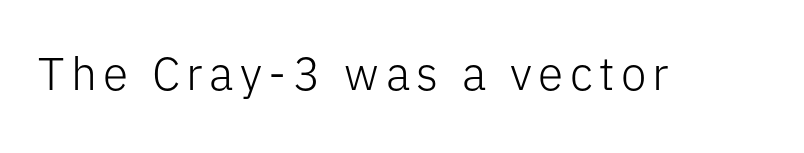
{"serif": "no", "italic": "no", "bold": "no", "weight": "light", "width": "normal", "stroke_contrast": "low", "x_height": "medium", "monospaced": "no", "underline": "no", "glyph_px": 46}
